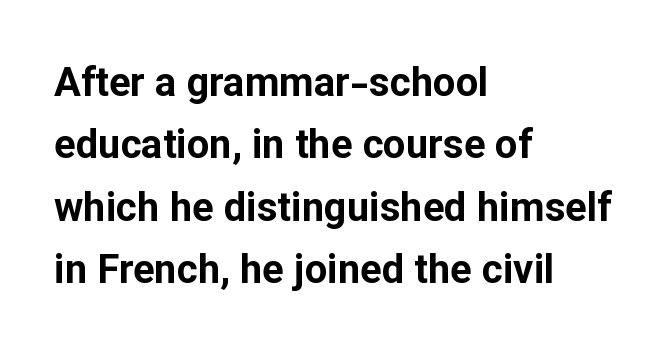
The image shows 40 px bold sans-serif type, upright; set left-aligned, normal line spacing (1.56x), normal letter spacing, not underlined; low stroke contrast and a medium x-height.
